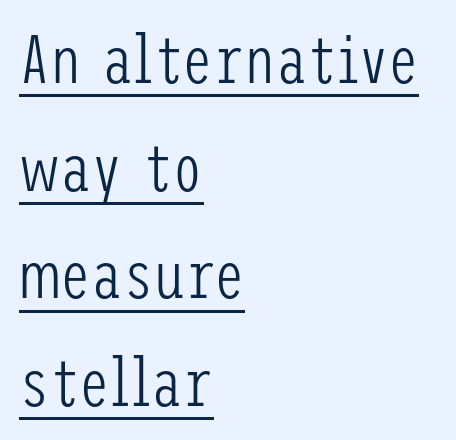
{"serif": "no", "italic": "no", "bold": "no", "weight": "light", "width": "condensed", "stroke_contrast": "low", "x_height": "medium", "underline": "yes", "align": "left", "line_spacing": "normal", "line_spacing_ratio": 1.56, "letter_spacing": "normal", "letter_spacing_em": 0.0, "glyph_px": 69}
